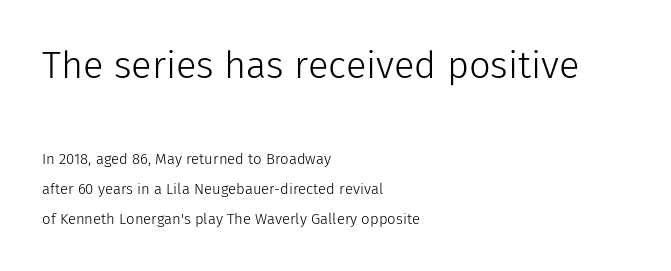
{"serif": "no", "italic": "no", "bold": "no", "weight": "light", "width": "normal", "stroke_contrast": "low", "x_height": "medium", "monospaced": "no", "underline": "no", "align": "left", "line_spacing": "loose", "line_spacing_ratio": 2.01, "letter_spacing": "normal", "letter_spacing_em": 0.0, "larger_block": "first", "size_ratio": 2.53, "glyph_px": 38}
